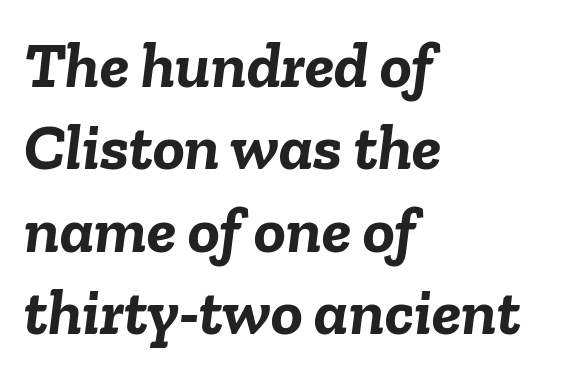
Leading matches the norm, producing a regular column. Descenders are the only things crossing below the line. Varying glyph widths throughout — classic text-font behaviour. The lines in this sample share a left origin and differ only in where they stop.
